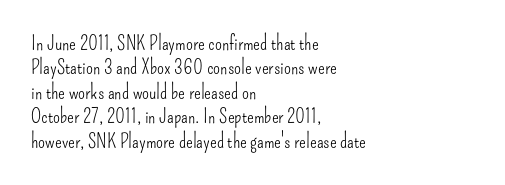
Q: Is the text bold? A: No.
Q: Is the text italic (slanted)? A: No, it is upright.
Q: Is the text underlined? A: No.
Q: How is the paragraph aligned? A: Left-aligned.
Q: Is the spacing between letters normal or unusually wide? A: Normal.
